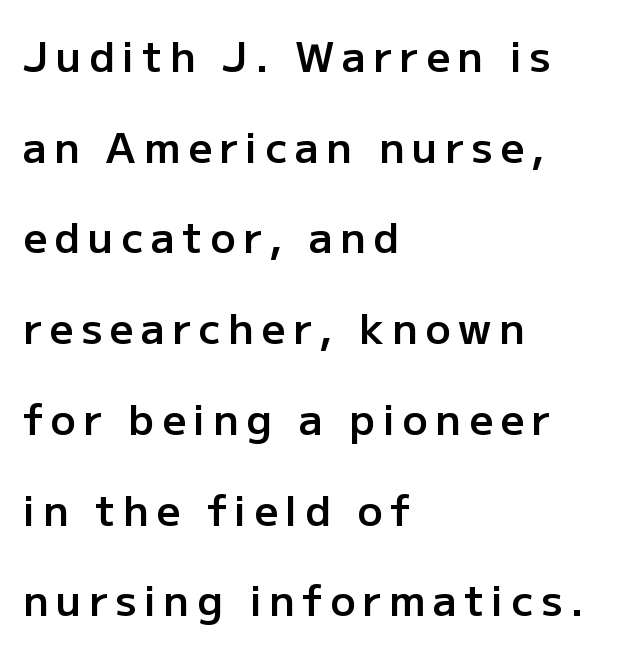
{"serif": "no", "italic": "no", "bold": "semi", "weight": "semibold", "width": "normal", "stroke_contrast": "low", "x_height": "medium", "monospaced": "no", "underline": "no", "align": "left", "line_spacing": "loose", "line_spacing_ratio": 2.16, "glyph_px": 42}
